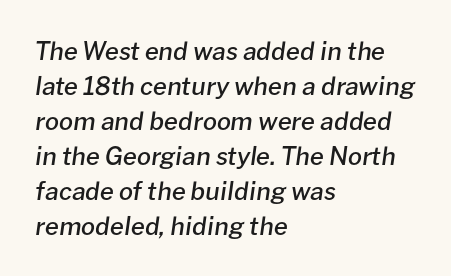
These lines keep a tight, regular rhythm from letter to letter. Is the type slanted? Yes — the strokes lean at a clear angle. Each row of text sits above clean, open space. Typographic density is moderately raised because the face is semibold. The leading is moderate, giving the passage an even texture. Alignment: flush left.
